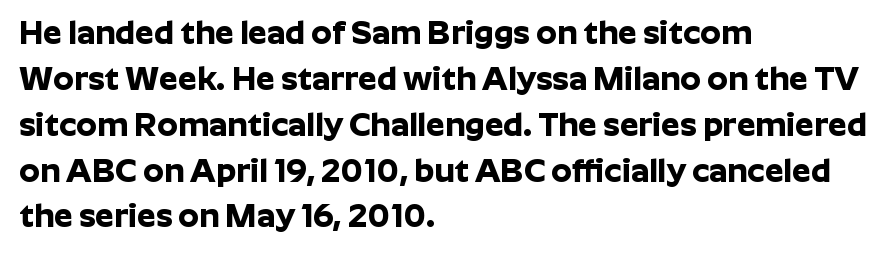
Q: Is the text bold? A: Yes.
Q: Is the text italic (slanted)? A: No, it is upright.
Q: Is the typeface a serif or a sans-serif typeface? A: Sans-serif.
Q: Is the text underlined? A: No.
Q: How is the paragraph aligned? A: Left-aligned.
Q: Is the spacing between letters normal or unusually wide? A: Normal.
Q: Is the spacing between lines tight, normal or loose? A: Normal.
Q: Width (condensed, normal, or wide)? A: Normal.
Q: Stroke contrast? A: Low.
Q: x-height? A: Medium.
Q: Monospaced? A: No.
